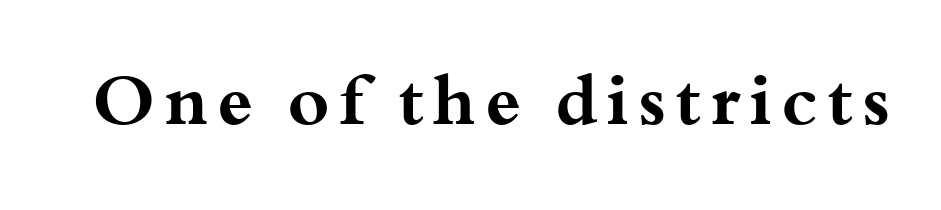
The image shows 71 px bold, wide serif type, upright; set not underlined; medium stroke contrast and a small x-height.
